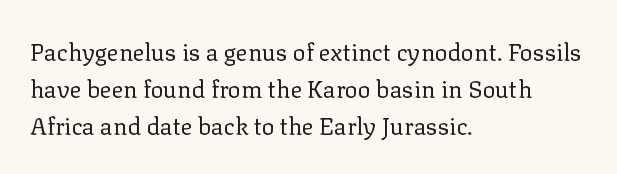
Ordinary non-slanted type is in use. This sample uses plain, unmodified letter spacing. Has an underline been added? It has not. The designer left line spacing at the default. The cut favours lightness, reaching ordinary text weight at its darkest. Layout note: lines flush left.
